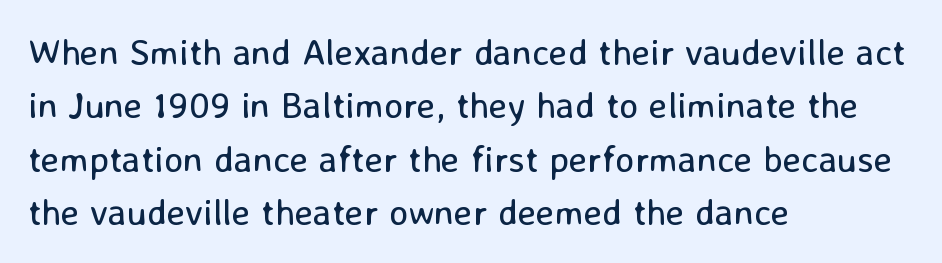
{"serif": "no", "italic": "no", "bold": "no", "weight": "regular", "width": "normal", "stroke_contrast": "low", "x_height": "medium", "monospaced": "no", "underline": "no", "align": "left", "line_spacing": "normal", "line_spacing_ratio": 1.44, "letter_spacing": "normal", "letter_spacing_em": 0.0, "glyph_px": 37}
